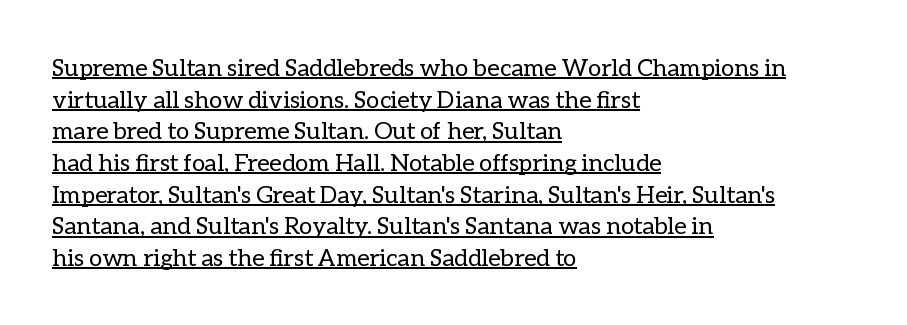
Q: Is the text bold? A: No.
Q: Is the text italic (slanted)? A: No, it is upright.
Q: Is the text underlined? A: Yes.
Q: How is the paragraph aligned? A: Left-aligned.
Q: Is the spacing between letters normal or unusually wide? A: Normal.
Q: Is the spacing between lines tight, normal or loose? A: Normal.
